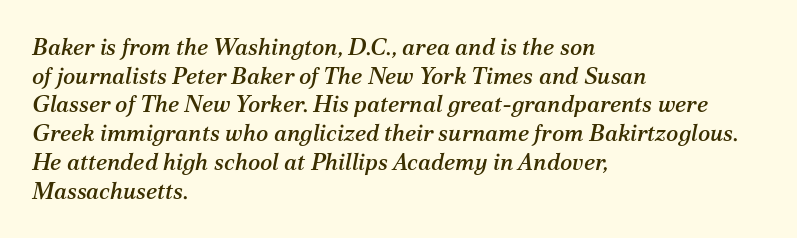
The image shows 23 px text type, italic (leaning right); set left-aligned, normal line spacing (1.25x), normal letter spacing, not underlined.
